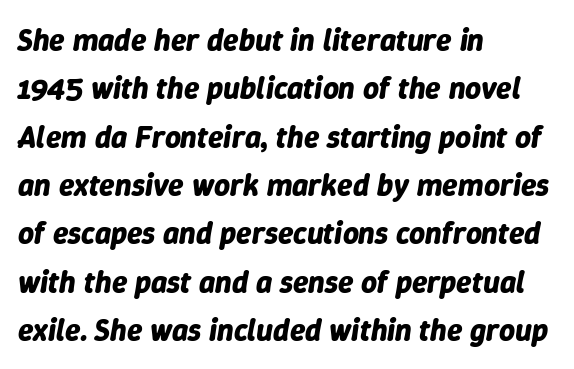
Q: Is the text bold? A: Yes.
Q: Is the text italic (slanted)? A: Yes, it leans right by about 9 degrees.
Q: Is the text underlined? A: No.
Q: How is the paragraph aligned? A: Left-aligned.
Q: Is the spacing between letters normal or unusually wide? A: Normal.
Q: Is the spacing between lines tight, normal or loose? A: Normal.
Q: Width (condensed, normal, or wide)? A: Normal.
Q: Stroke contrast? A: Low.
Q: x-height? A: Medium.
Q: Monospaced? A: No.
